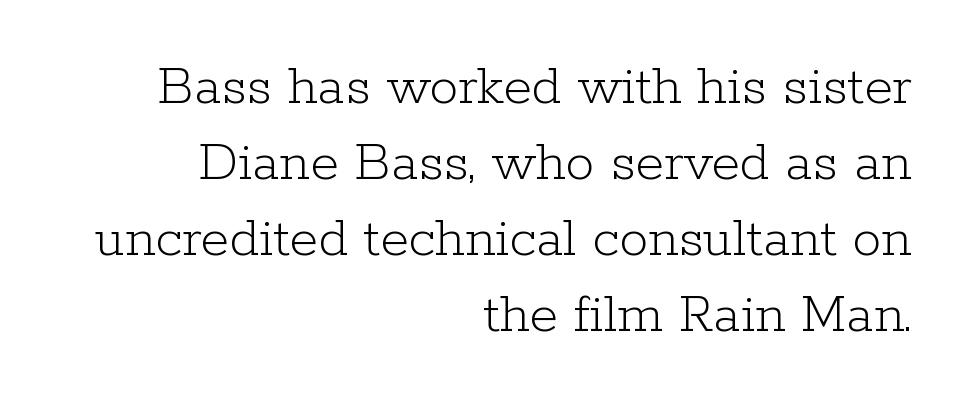
{"serif": "yes", "italic": "no", "bold": "no", "weight": "light", "width": "normal", "stroke_contrast": "low", "x_height": "medium", "monospaced": "no", "underline": "no", "align": "right", "line_spacing": "normal", "line_spacing_ratio": 1.31, "letter_spacing": "normal", "letter_spacing_em": 0.0, "glyph_px": 58}
